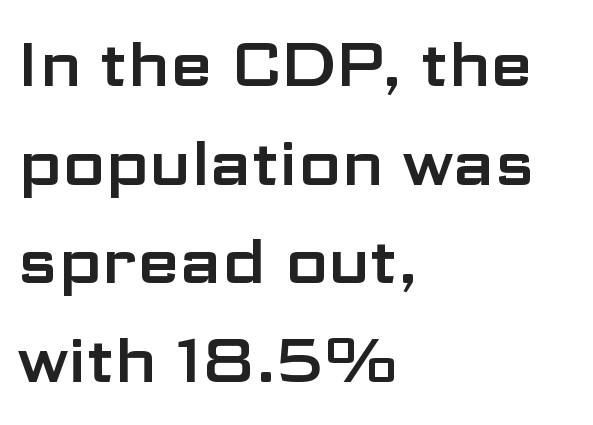
{"serif": "no", "italic": "no", "width": "wide", "stroke_contrast": "low", "x_height": "medium", "monospaced": "no", "underline": "no", "align": "left", "line_spacing": "normal", "line_spacing_ratio": 1.59, "letter_spacing": "normal", "letter_spacing_em": 0.0, "glyph_px": 62}
